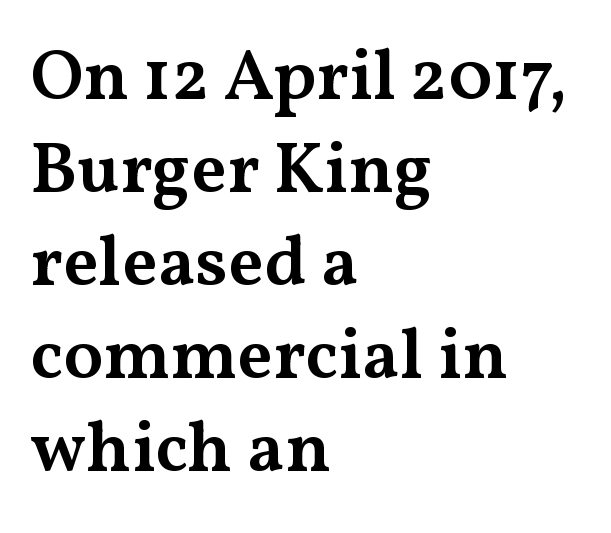
If you drew a line through each stem, it would be perfectly vertical. The strip under each line holds only bare page. This block has exactly the height ordinary leading produces. Stems and bowls a touch heavier than normal — semibold.
